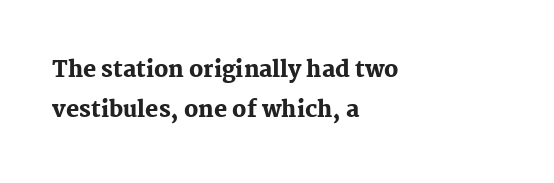
{"italic": "no", "bold": "yes", "underline": "no", "align": "left", "line_spacing_ratio": 1.82, "letter_spacing": "normal", "letter_spacing_em": 0.0, "glyph_px": 22}
